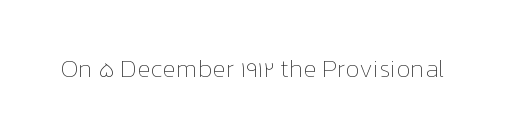
The rendering keeps characters at their native spacing. The font sits on the lighter half of the weight spectrum, regular included. Quick note: underline off. Is there any slant? The stems are plumb.
